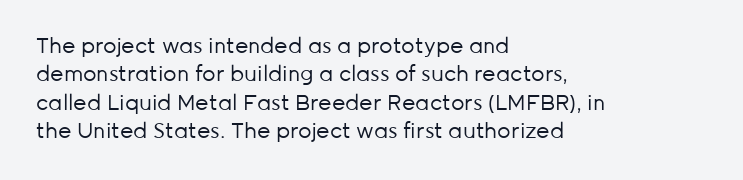
The image shows 21 px text type, upright; set left-aligned, normal line spacing (1.35x), normal letter spacing, not underlined.
